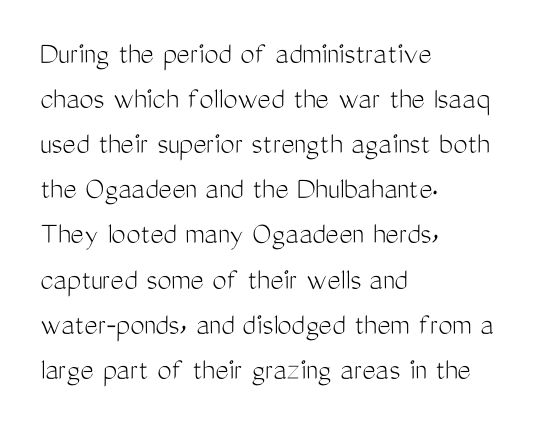
Q: Is the text bold? A: No.
Q: Is the text italic (slanted)? A: No, it is upright.
Q: Is the typeface a serif or a sans-serif typeface? A: Sans-serif.
Q: Is the text underlined? A: No.
Q: How is the paragraph aligned? A: Left-aligned.
Q: Is the spacing between letters normal or unusually wide? A: Normal.
Q: Is the spacing between lines tight, normal or loose? A: Normal.
Q: Width (condensed, normal, or wide)? A: Condensed.
Q: Stroke contrast? A: Medium.
Q: x-height? A: Medium.
Q: Monospaced? A: No.
